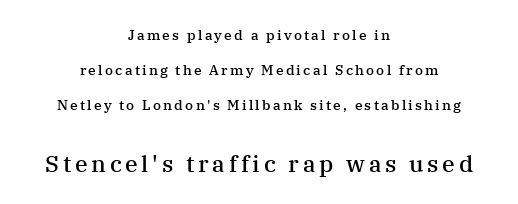
The passage shown is semibold, sitting just below true bold. You can tell it's not italic because the verticals are truly vertical. You could fit nearly another row in the gap between these rows. Any mark beneath the type? The region is blank. The text block is weighted toward neither margin, spreading evenly from the middle. If you squint, the bottom block still reads clearly — it's the larger of the two.
